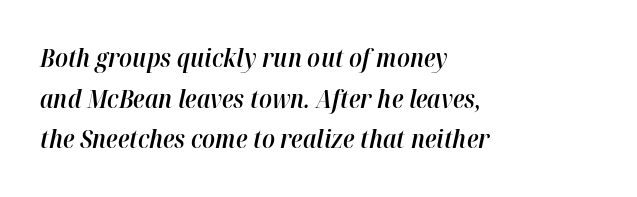
These lines stack with their left ends in a neat column. Nobody drew a line under any word here. Each new line begins a customary step beneath the previous one. Each word holds together tightly as a unit, with standard inter-letter gaps. Moderately thickened strokes mark this as semibold type.
